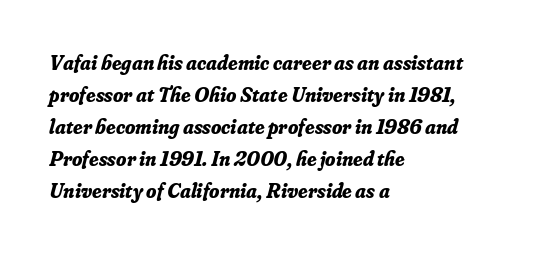
Glance below the letters and you will spot only blank space. Is the letter spacing exaggerated? No — it looks like the ordinary default. The passage is arranged the way most books set body copy — flush left. The sample has been set heavy, in full bold. Slant detected: the letters are inclined. Leading matches the norm, producing a regular column.
